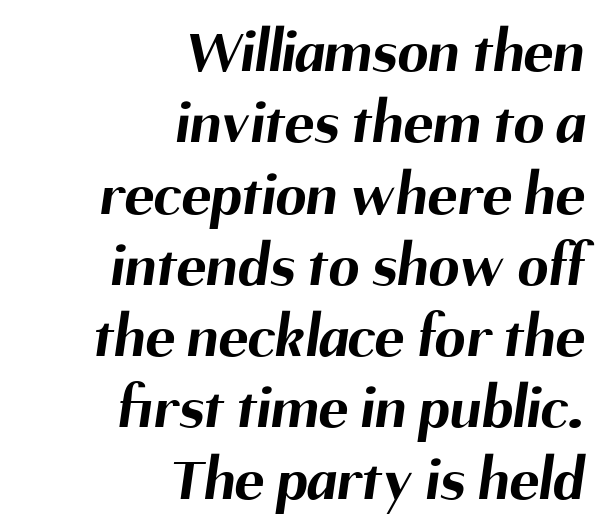
Q: Is the text bold? A: Yes.
Q: Is the typeface a serif or a sans-serif typeface? A: Sans-serif.
Q: Is the text underlined? A: No.
Q: How is the paragraph aligned? A: Right-aligned.
Q: Is the spacing between letters normal or unusually wide? A: Normal.
Q: Is the spacing between lines tight, normal or loose? A: Tight.
Q: Width (condensed, normal, or wide)? A: Normal.
Q: Stroke contrast? A: Medium.
Q: x-height? A: Medium.
Q: Monospaced? A: No.
